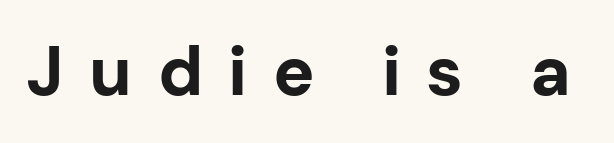
The image shows 69 px bold sans-serif type, upright; set unusually wide letter spacing (+0.37 em), not underlined; low stroke contrast and a medium x-height.
